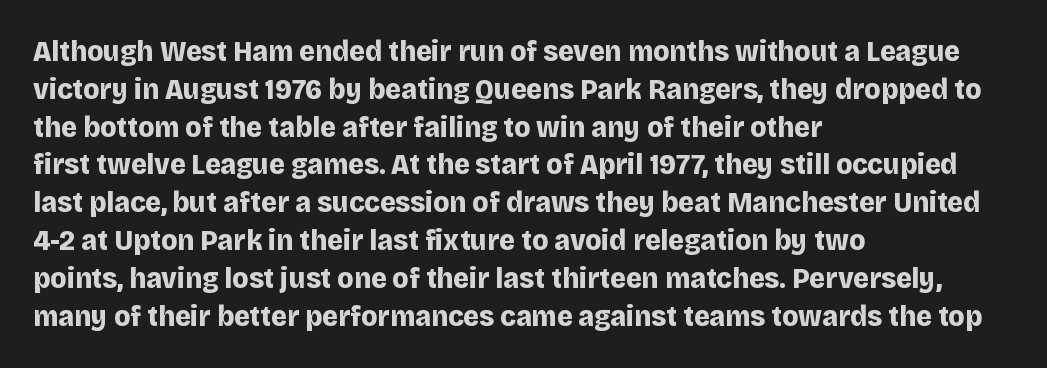
{"serif": "no", "italic": "no", "bold": "yes", "weight": "bold", "width": "normal", "stroke_contrast": "low", "x_height": "large", "monospaced": "no", "underline": "no", "align": "left", "line_spacing": "normal", "line_spacing_ratio": 1.26, "letter_spacing": "normal", "letter_spacing_em": 0.0, "glyph_px": 30}
